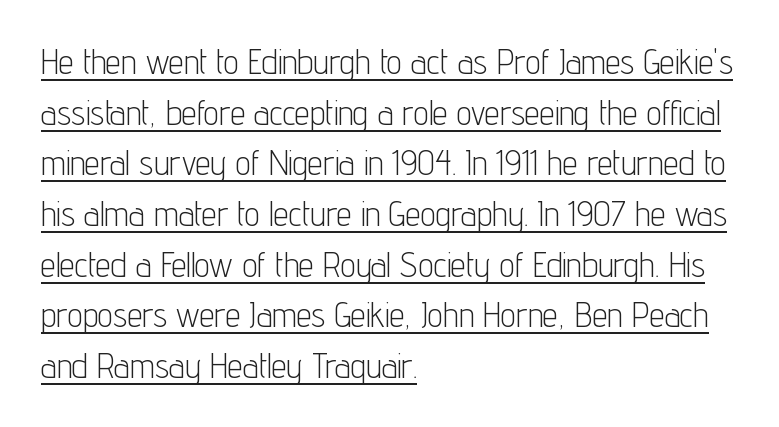
Caption: face not bold, strokes unweighted. Think of a printed novel: that variable character pitch is what you see here. The letters carry no serifs — their stems end cleanly without finishing strokes. Somebody hit Ctrl+U on this one — the words are underlined.
